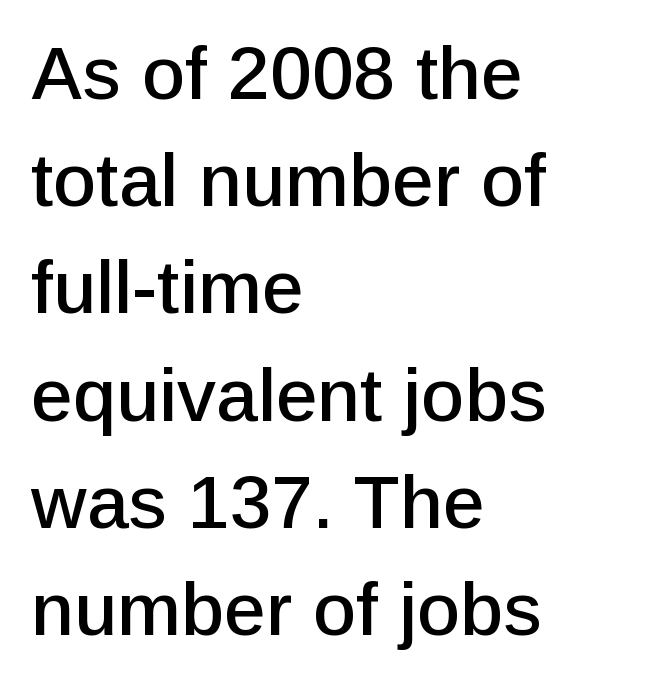
Q: Is the text italic (slanted)? A: No, it is upright.
Q: Is the typeface a serif or a sans-serif typeface? A: Sans-serif.
Q: Is the text underlined? A: No.
Q: How is the paragraph aligned? A: Left-aligned.
Q: Is the spacing between letters normal or unusually wide? A: Normal.
Q: Is the spacing between lines tight, normal or loose? A: Normal.
Q: Width (condensed, normal, or wide)? A: Normal.
Q: Stroke contrast? A: Low.
Q: x-height? A: Medium.
Q: Monospaced? A: No.
